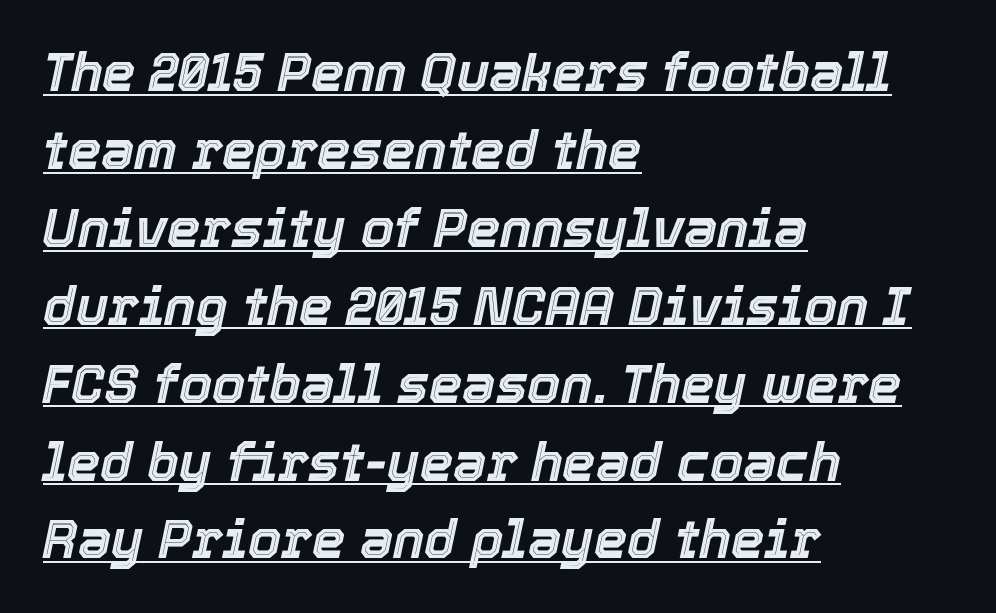
Q: Is the text italic (slanted)? A: Yes, it leans right by about 12 degrees.
Q: Is the text underlined? A: Yes.
Q: How is the paragraph aligned? A: Left-aligned.
Q: Is the spacing between letters normal or unusually wide? A: Normal.
Q: Is the spacing between lines tight, normal or loose? A: Normal.
Q: Width (condensed, normal, or wide)? A: Normal.
Q: x-height? A: Medium.
Q: Monospaced? A: No.
